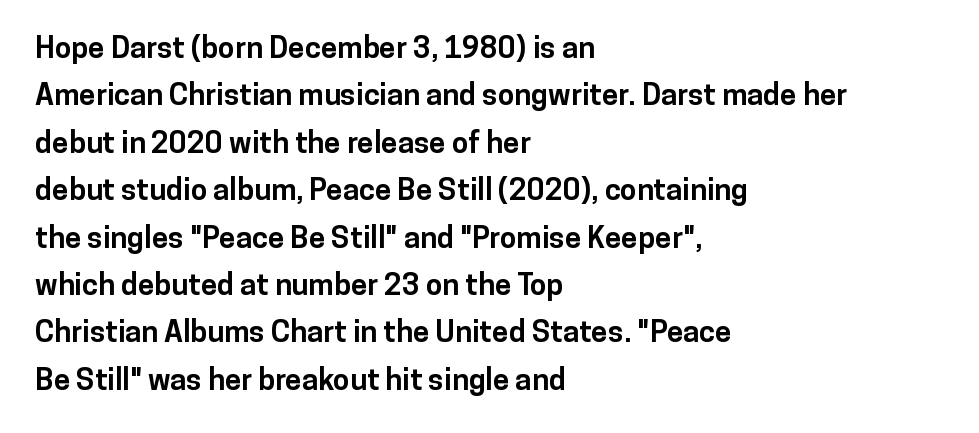
The image shows 30 px bold sans-serif type, upright; set left-aligned, normal line spacing (1.58x), normal letter spacing, not underlined; low stroke contrast and a medium x-height.
